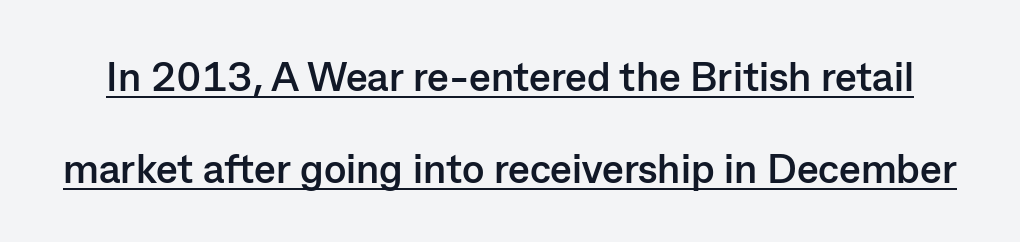
{"serif": "no", "italic": "no", "bold": "yes", "weight": "semibold", "width": "normal", "stroke_contrast": "low", "x_height": "medium", "monospaced": "no", "underline": "yes", "line_spacing": "loose", "line_spacing_ratio": 2.25, "letter_spacing": "normal", "letter_spacing_em": 0.0, "glyph_px": 41}
